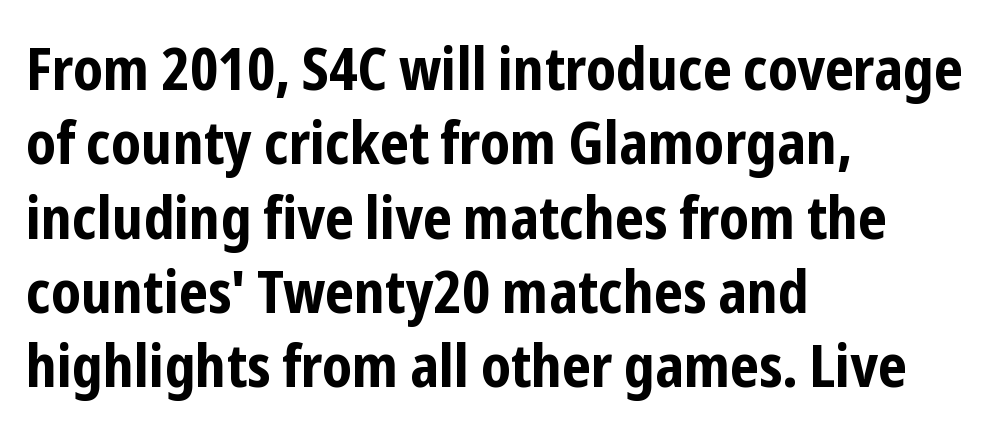
Words float on clear page, feet unadorned. The text was rendered using a sans face with plain stroke endings. Line beginnings align vertically; line endings do not. Every character sits straight up, as roman type does. The passage shown is typed in a proportional face where columns would drift. Here the glyphs are tracked normally, forming tight word shapes.
